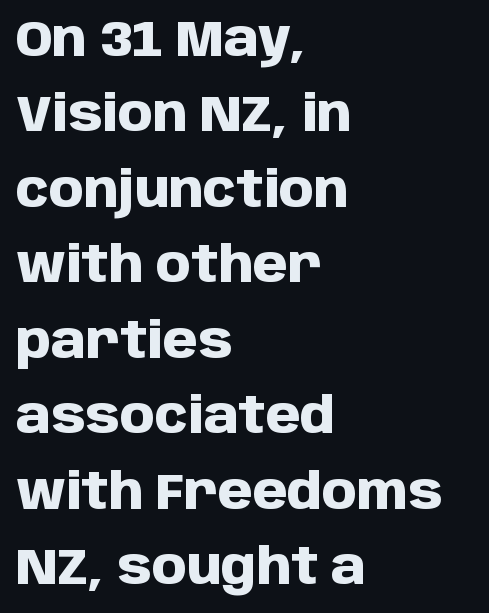
{"serif": "no", "italic": "no", "bold": "yes", "weight": "heavy", "width": "normal", "stroke_contrast": "low", "x_height": "large", "monospaced": "no", "underline": "no", "align": "left", "line_spacing": "normal", "line_spacing_ratio": 1.51, "letter_spacing": "normal", "letter_spacing_em": 0.0, "glyph_px": 50}
